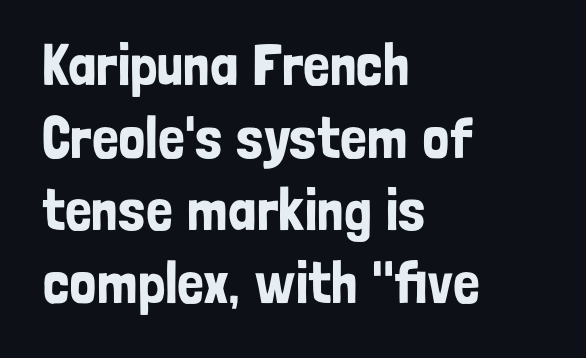
{"serif": "no", "italic": "no", "width": "condensed", "stroke_contrast": "low", "x_height": "medium", "monospaced": "no", "underline": "no", "align": "left", "line_spacing_ratio": 1.23, "letter_spacing": "normal", "letter_spacing_em": 0.0, "glyph_px": 59}
